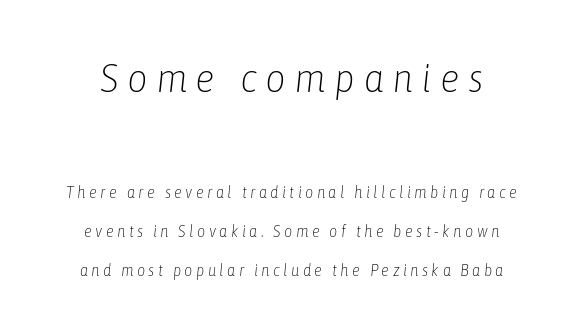
The passage shown leans; its letterforms are oblique. The designer gave the opening block more size than the closing block. A typesetter would call this leading open, well beyond the default. These lines have a slow, spaced-out rhythm from letter to letter. Proportional: the letters do not fall into vertical columns. The space beneath each line is pristine and unruled.
